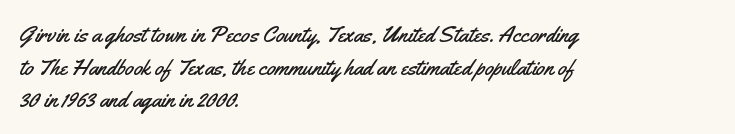
All the whitespace from short lines collects on the right. Standard letterfit; no display-style spreading of the glyphs. The area under the type is left untouched. If you measured baseline to baseline, you'd find a middling distance.
